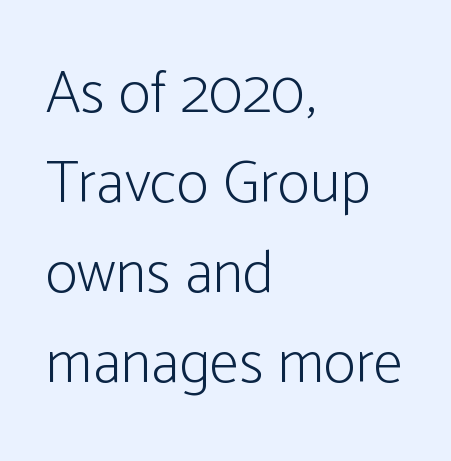
The image shows 60 px light, condensed sans-serif type, upright; set left-aligned, normal line spacing (1.5x), normal letter spacing, not underlined; low stroke contrast and a medium x-height.
